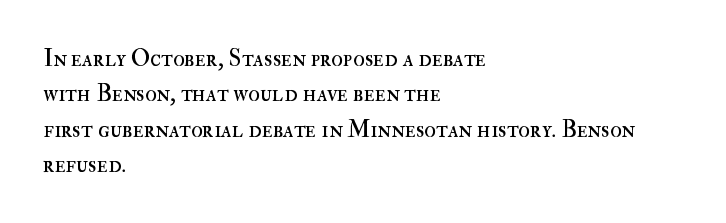
Q: Is the text bold? A: No.
Q: Is the text italic (slanted)? A: No, it is upright.
Q: Is the text underlined? A: No.
Q: How is the paragraph aligned? A: Left-aligned.
Q: Is the spacing between letters normal or unusually wide? A: Normal.
Q: Is the spacing between lines tight, normal or loose? A: Normal.
